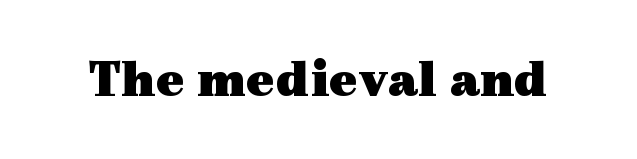
Q: Is the text bold? A: Yes.
Q: Is the text italic (slanted)? A: No, it is upright.
Q: Is the typeface a serif or a sans-serif typeface? A: Serif.
Q: Is the text underlined? A: No.
Q: Is the spacing between letters normal or unusually wide? A: Normal.
Q: Width (condensed, normal, or wide)? A: Wide.
Q: x-height? A: Medium.
Q: Monospaced? A: No.
